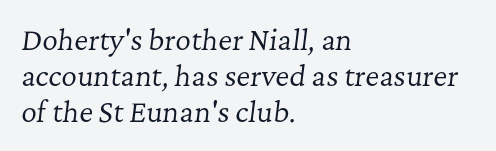
Q: Is the text bold? A: No.
Q: Is the text italic (slanted)? A: Yes, it leans right by about 7 degrees.
Q: Is the text underlined? A: No.
Q: How is the paragraph aligned? A: Left-aligned.
Q: Is the spacing between letters normal or unusually wide? A: Normal.
Q: Is the spacing between lines tight, normal or loose? A: Normal.
